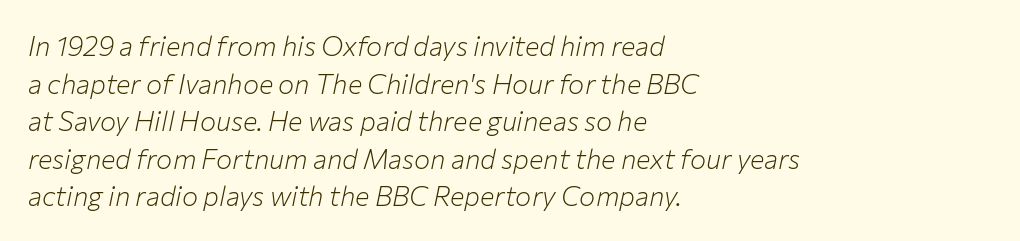
{"italic": "yes", "lean": "right", "slant_degrees": 12, "bold": "no", "underline": "no", "align": "left", "line_spacing": "normal", "line_spacing_ratio": 1.39, "letter_spacing": "normal", "letter_spacing_em": 0.0, "glyph_px": 27}
